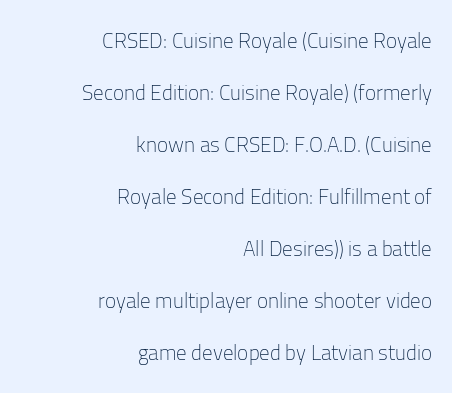
The image shows 21 px text type, upright; set right-aligned, loose line spacing (2.48x), normal letter spacing, not underlined.
